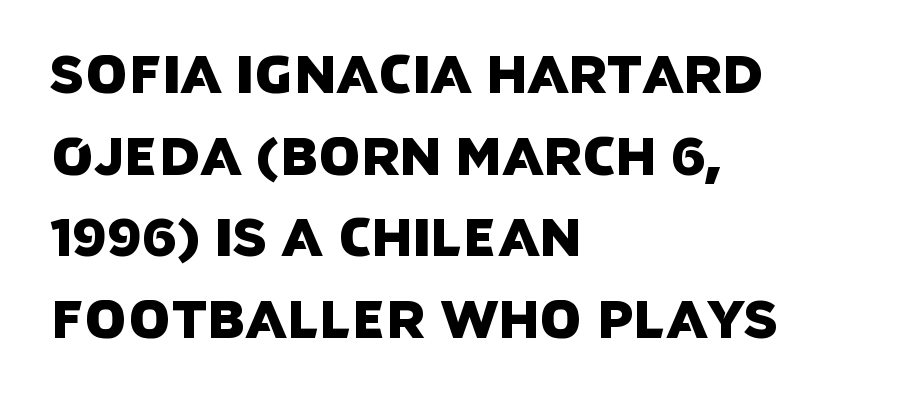
{"serif": "no", "width": "normal", "stroke_contrast": "low", "x_height": "large", "monospaced": "no", "underline": "no", "align": "left", "line_spacing": "normal", "line_spacing_ratio": 1.54, "letter_spacing": "normal", "letter_spacing_em": 0.0, "glyph_px": 53}
